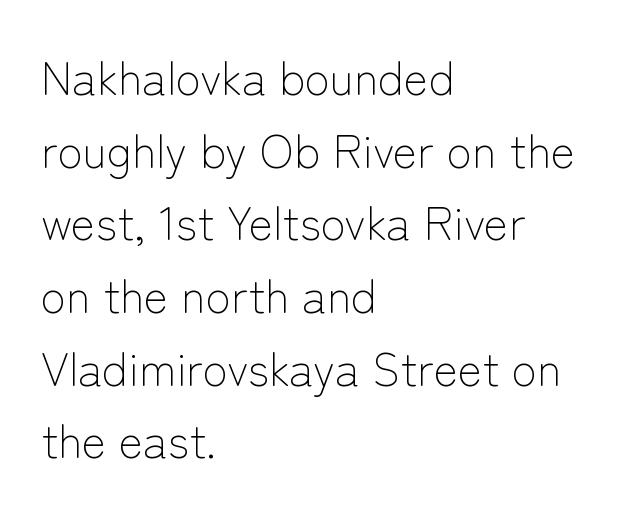
The image shows 46 px light sans-serif type, upright; set left-aligned, normal line spacing (1.58x), normal letter spacing, not underlined; low stroke contrast and a medium x-height.
